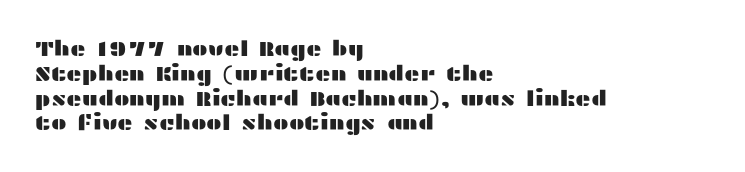
Tracking value appears to be zero — textbook default spacing. Rendered with straight, roman letterforms. Descenders hang freely into open space. A student would call this left alignment; a typographer would say flush left, rag right.
